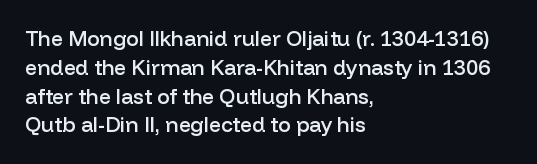
{"italic": "no", "bold": "semi", "underline": "no", "align": "left", "line_spacing": "normal", "line_spacing_ratio": 1.37, "letter_spacing": "normal", "letter_spacing_em": 0.0, "glyph_px": 21}
